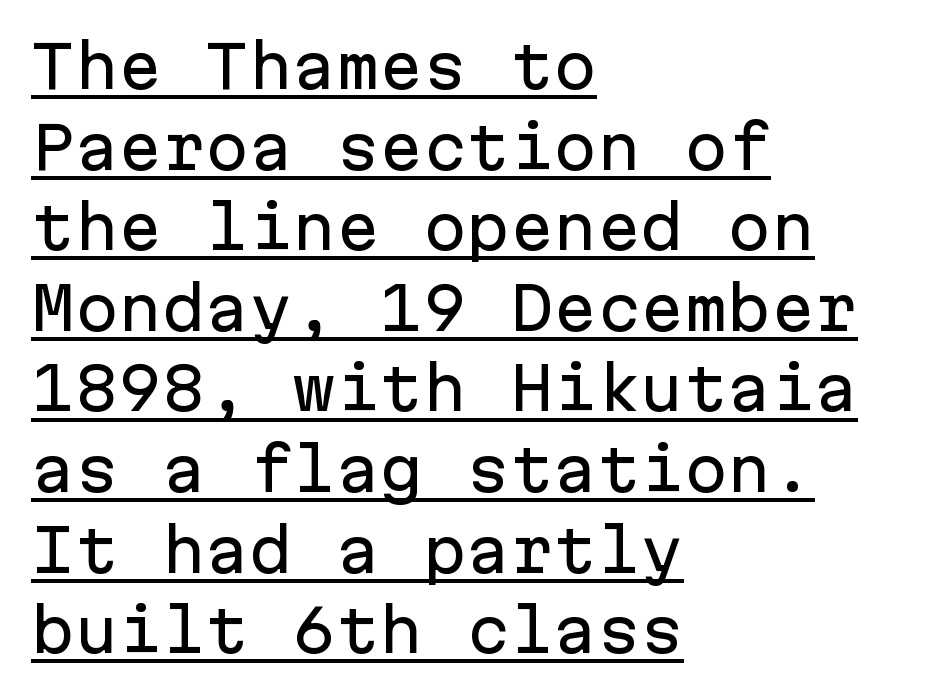
A sans-serif font was chosen for this passage. The passage shown has conventional tracking throughout. A typesetter would call this monospace, since all characters share one set width. This sample uses an upright cut, with every glyph sitting square on the baseline. Compared with undecorated copy, this sample adds a rule below the words. Is there much room between lines? A standard amount, neither cramped nor airy.
